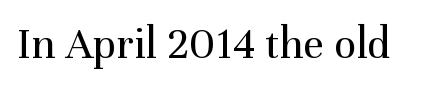
Q: Is the text bold? A: No.
Q: Is the text italic (slanted)? A: No, it is upright.
Q: Is the typeface a serif or a sans-serif typeface? A: Serif.
Q: Is the text underlined? A: No.
Q: Is the spacing between letters normal or unusually wide? A: Normal.
Q: Width (condensed, normal, or wide)? A: Normal.
Q: Stroke contrast? A: Medium.
Q: x-height? A: Medium.
Q: Monospaced? A: No.
